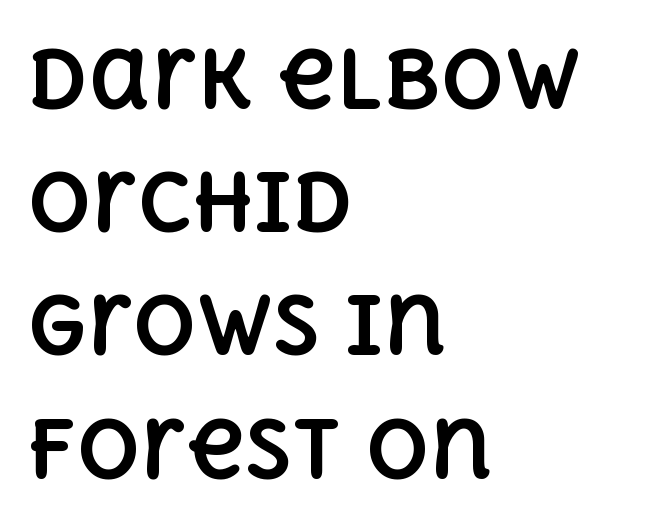
{"italic": "no", "bold": "yes", "weight": "bold", "width": "normal", "x_height": "large", "monospaced": "no", "underline": "no", "align": "left", "line_spacing": "normal", "line_spacing_ratio": 1.56, "letter_spacing": "normal", "letter_spacing_em": 0.0, "glyph_px": 79}
